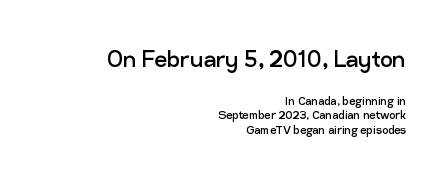
Q: Is the text bold? A: No.
Q: Is the text italic (slanted)? A: No, it is upright.
Q: Is the typeface a serif or a sans-serif typeface? A: Sans-serif.
Q: Is the text underlined? A: No.
Q: How is the paragraph aligned? A: Right-aligned.
Q: Is the spacing between letters normal or unusually wide? A: Normal.
Q: Is the spacing between lines tight, normal or loose? A: Tight.
Q: Which block of text is set in a larger size, the first (top) or the second (bottom)? A: The first (top) one.
Q: Width (condensed, normal, or wide)? A: Normal.
Q: Stroke contrast? A: Low.
Q: x-height? A: Medium.
Q: Monospaced? A: No.
